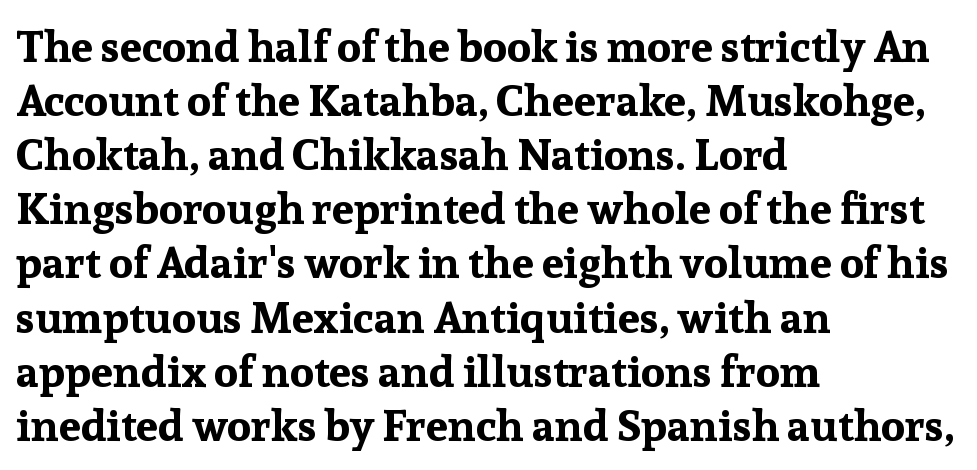
The rendering uses natural spacing where letterforms have individual widths. Honestly, the letter spacing is just normal — you wouldn't notice it. The paragraph shown leans on its left margin. The glyphs have the mass of a bold cut. The passage shown is typeset with a serif family. The space directly below the letters is spotless.
